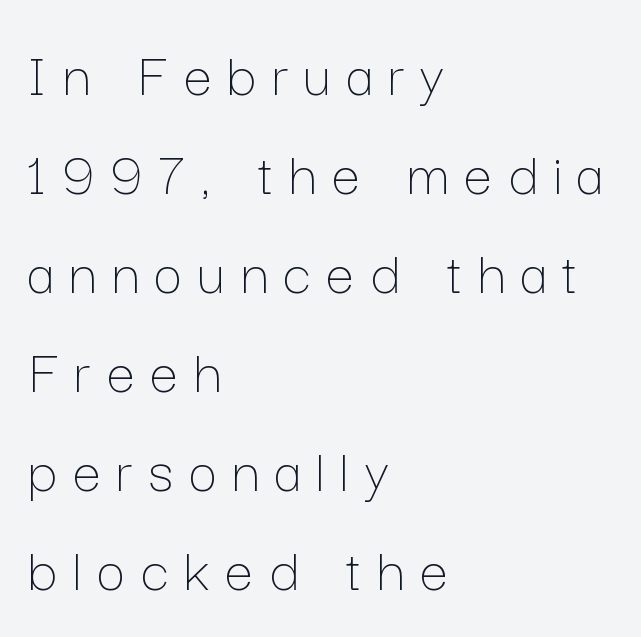
{"italic": "no", "bold": "no", "weight": "thin", "width": "normal", "stroke_contrast": "low", "x_height": "medium", "monospaced": "no", "underline": "no", "align": "left", "line_spacing": "normal", "line_spacing_ratio": 1.57, "letter_spacing": "wide", "letter_spacing_em": 0.25, "glyph_px": 63}
